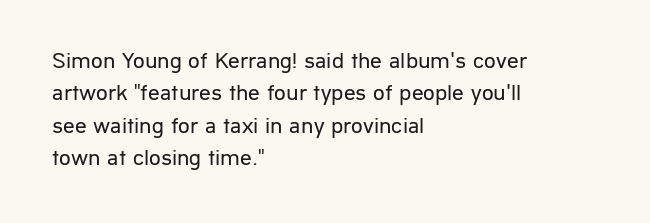
The tracking reads as untouched default to a designer's eye. Layout note: lines flush left. Students, observe: this is what conventionally led text looks like. Underline: absent.
